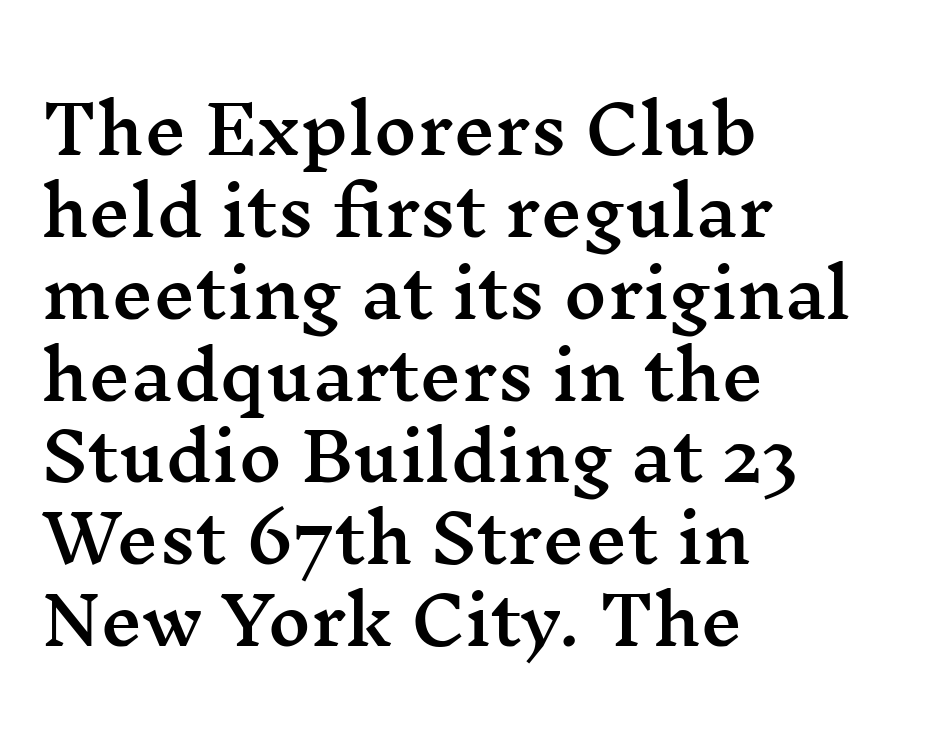
The image shows 66 px wide serif type, upright; set left-aligned, line spacing 1.24x, normal letter spacing, not underlined; medium stroke contrast and a medium x-height.
